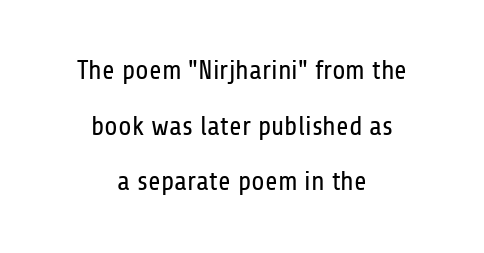
The image shows 27 px text type, upright; set centered, loose line spacing (2.06x), normal letter spacing, not underlined.
